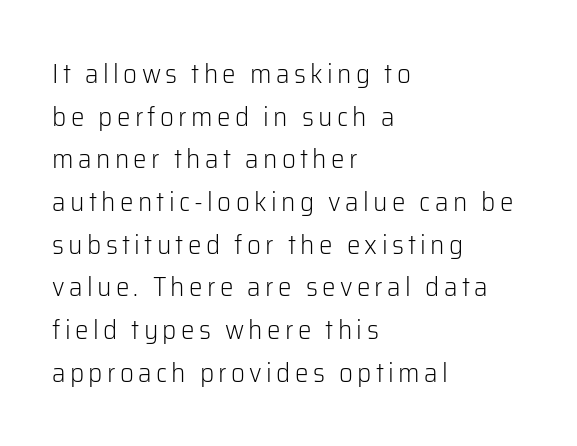
{"italic": "no", "bold": "no", "underline": "no", "align": "left", "line_spacing": "normal", "line_spacing_ratio": 1.58, "glyph_px": 27}
